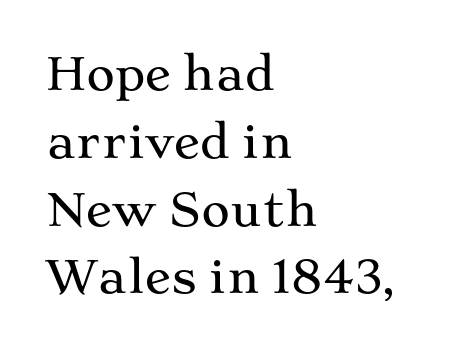
The typeface chosen for these lines features serifs. Note the varied advance widths — an 'i' is clearly narrower than an 'm'. Short note: letters normally spaced. Leftover space on each line is placed entirely after the last word. Each new line begins a customary step beneath the previous one.
